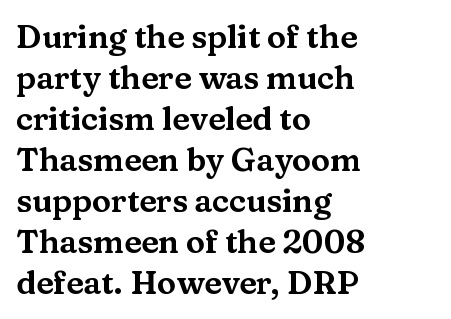
The strip under each line holds only bare page. Observe the ordinary spacing: letters are neighbours, not strangers. Notice how the passage keeps a crisp vertical edge on the left only. Notice how the stems are strictly vertical — no italics here. The face used here is proportionally spaced, like ordinary book or web type. The passage shown stacks its lines at a standard gap.
